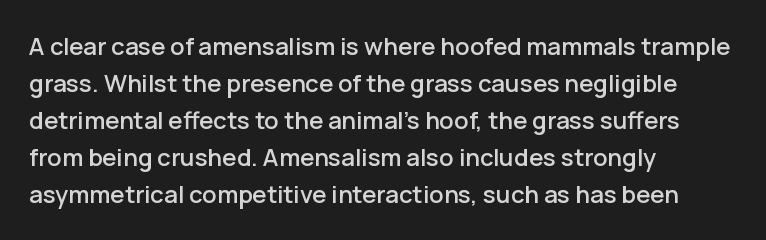
This is roman type, the default non-slanted kind. The lines in this sample share a left origin and differ only in where they stop. Glance below the letters and you will spot only blank space. The line-height multiplier appears to be the usual default. No extra tracking has been applied to these lines.
